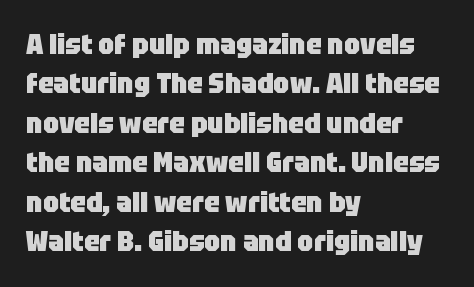
This rendering features lettering with no underline. The type sits square on the baseline with zero lean. Heavy, bold letterforms. Reading down the column, the eye jumps a familiar distance to each next line.
